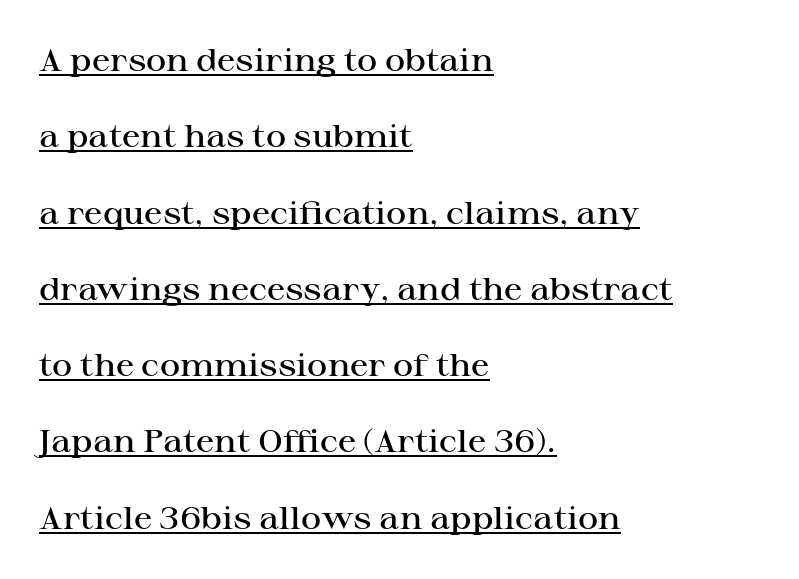
{"serif": "yes", "italic": "no", "bold": "semi", "weight": "semibold", "width": "wide", "stroke_contrast": "high", "x_height": "medium", "monospaced": "no", "underline": "yes", "align": "left", "line_spacing": "loose", "line_spacing_ratio": 2.46, "letter_spacing": "normal", "letter_spacing_em": 0.0, "glyph_px": 31}
